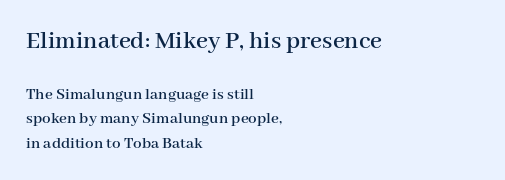
{"italic": "no", "underline": "no", "align": "left", "line_spacing": "normal", "line_spacing_ratio": 1.43, "letter_spacing": "normal", "letter_spacing_em": 0.0, "larger_block": "first", "size_ratio": 1.53, "glyph_px": 26}
